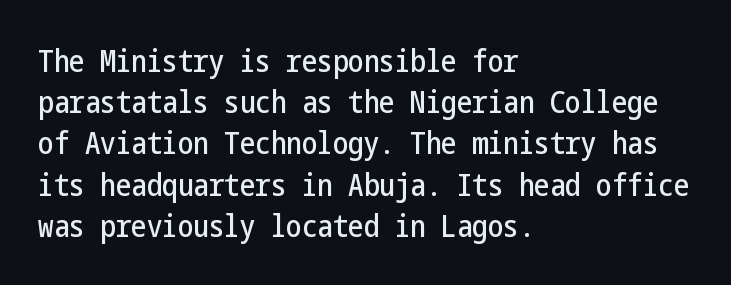
{"serif": "no", "italic": "no", "width": "condensed", "stroke_contrast": "low", "x_height": "medium", "underline": "no", "align": "left", "line_spacing": "normal", "line_spacing_ratio": 1.33, "letter_spacing": "normal", "letter_spacing_em": 0.0, "glyph_px": 31}
